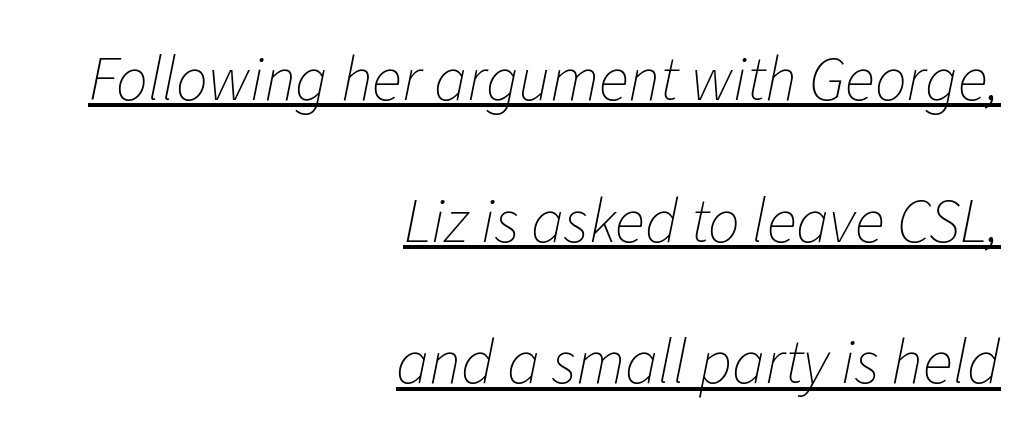
Q: Is the text bold? A: No.
Q: Is the text italic (slanted)? A: Yes, it leans right by about 11 degrees.
Q: Is the text underlined? A: Yes.
Q: How is the paragraph aligned? A: Right-aligned.
Q: Is the spacing between letters normal or unusually wide? A: Normal.
Q: Is the spacing between lines tight, normal or loose? A: Loose.
Q: Width (condensed, normal, or wide)? A: Normal.
Q: Stroke contrast? A: Low.
Q: x-height? A: Medium.
Q: Monospaced? A: No.
